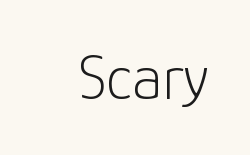
Q: Is the text bold? A: No.
Q: Is the text italic (slanted)? A: No, it is upright.
Q: Is the typeface a serif or a sans-serif typeface? A: Sans-serif.
Q: Is the text underlined? A: No.
Q: Is the spacing between letters normal or unusually wide? A: Normal.
Q: Width (condensed, normal, or wide)? A: Normal.
Q: Stroke contrast? A: Low.
Q: x-height? A: Medium.
Q: Monospaced? A: No.
